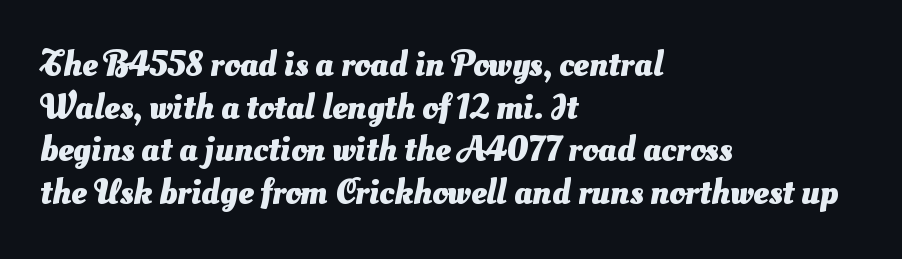
Glyph-to-glyph distance matches everyday printed text. The characters look thick and weighty, a clear bold. The passage shown is not underscored anywhere. Unlike a traditional serif, this face leaves its strokes unadorned. Horizontally, the lines are justified to the leading edge only. Character widths vary here, with narrow letters taking less room than wide ones.
